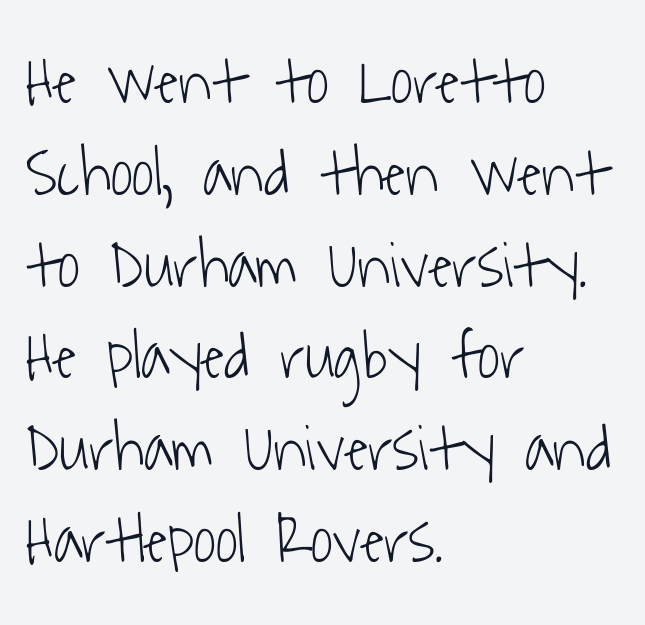
Q: Is the text bold? A: No.
Q: Is the typeface a serif or a sans-serif typeface? A: Sans-serif.
Q: Is the text underlined? A: No.
Q: How is the paragraph aligned? A: Left-aligned.
Q: Is the spacing between letters normal or unusually wide? A: Normal.
Q: Is the spacing between lines tight, normal or loose? A: Normal.
Q: Width (condensed, normal, or wide)? A: Condensed.
Q: Stroke contrast? A: Low.
Q: x-height? A: Medium.
Q: Monospaced? A: No.
